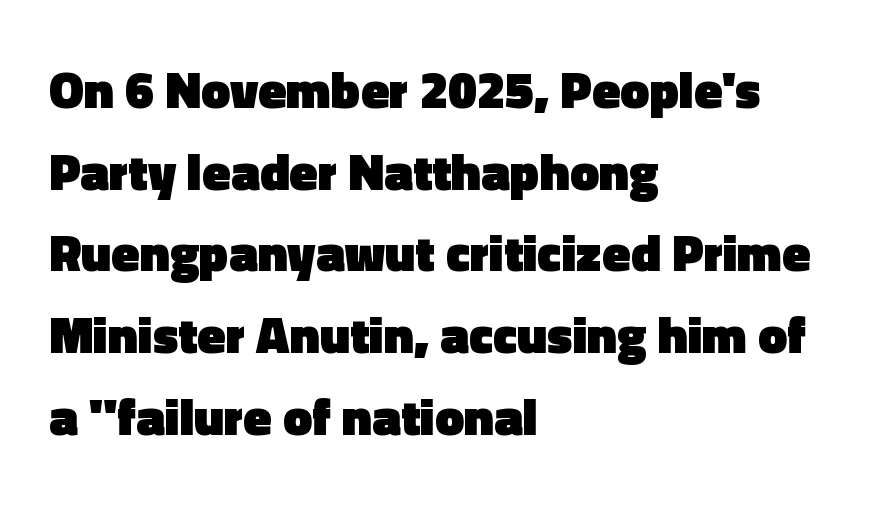
{"serif": "no", "italic": "no", "bold": "yes", "weight": "heavy", "width": "normal", "x_height": "medium", "monospaced": "no", "underline": "no", "align": "left", "line_spacing": "normal", "line_spacing_ratio": 1.57, "letter_spacing": "normal", "letter_spacing_em": 0.0, "glyph_px": 52}
